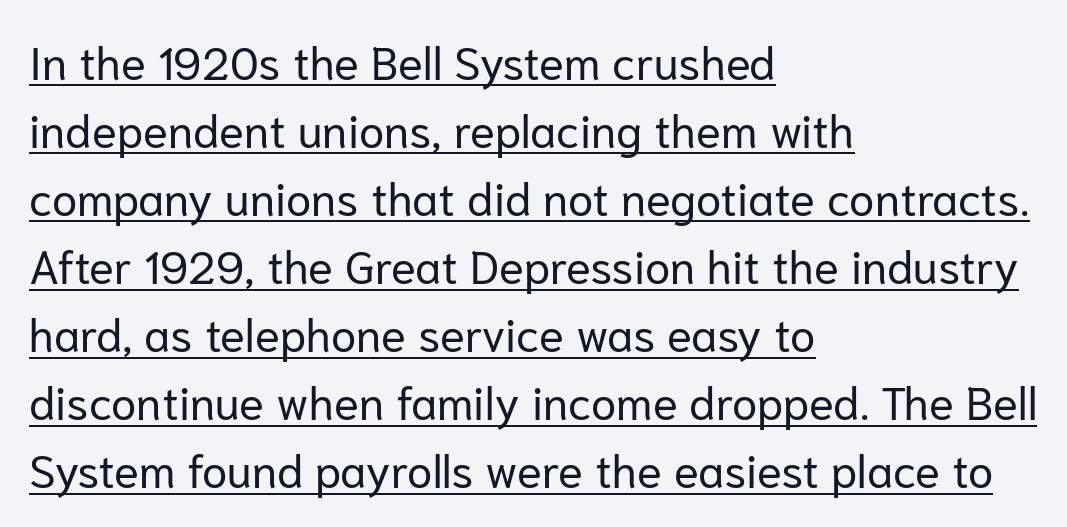
The tracking reads as untouched default to a designer's eye. The setting favours the left margin, as ordinary paragraphs usually do. Is this a fixed-width face? No — the glyphs have proportional, varying widths. Upright lettering throughout.
